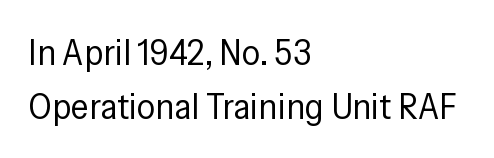
Q: Is the text bold? A: No.
Q: Is the text italic (slanted)? A: No, it is upright.
Q: Is the typeface a serif or a sans-serif typeface? A: Sans-serif.
Q: Is the text underlined? A: No.
Q: How is the paragraph aligned? A: Left-aligned.
Q: Is the spacing between letters normal or unusually wide? A: Normal.
Q: Is the spacing between lines tight, normal or loose? A: Normal.
Q: Width (condensed, normal, or wide)? A: Condensed.
Q: Stroke contrast? A: Low.
Q: x-height? A: Medium.
Q: Monospaced? A: No.
